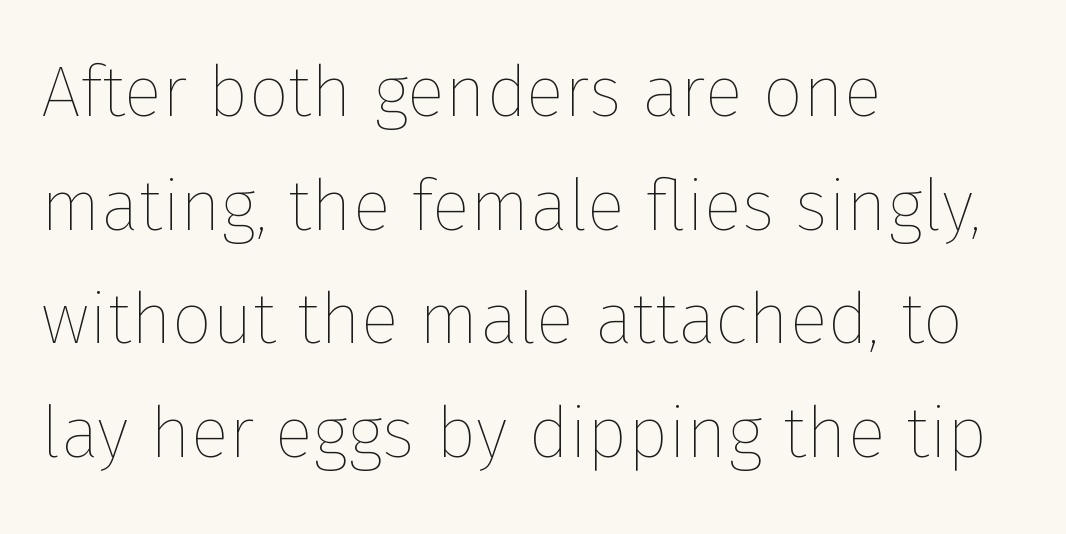
{"italic": "no", "bold": "no", "weight": "thin", "width": "normal", "stroke_contrast": "low", "x_height": "medium", "monospaced": "no", "underline": "no", "align": "left", "line_spacing": "normal", "line_spacing_ratio": 1.6, "letter_spacing": "normal", "letter_spacing_em": 0.0, "glyph_px": 71}
